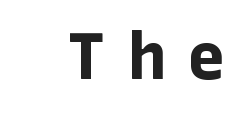
The image shows 65 px bold sans-serif type, upright; set unusually wide letter spacing (+0.32 em), not underlined; low stroke contrast and a medium x-height.
